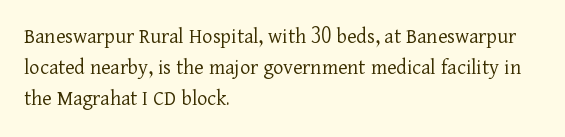
{"italic": "no", "bold": "no", "underline": "no", "align": "left", "line_spacing": "normal", "line_spacing_ratio": 1.42, "letter_spacing": "normal", "letter_spacing_em": 0.0, "glyph_px": 22}
